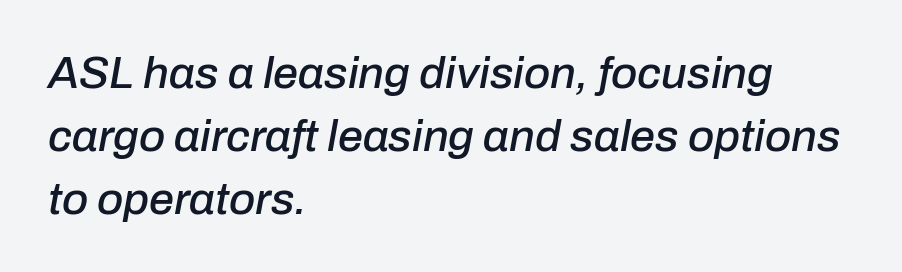
The image shows 45 px text type, italic (leaning right); set left-aligned, normal line spacing (1.4x), normal letter spacing, not underlined; low stroke contrast and a medium x-height.
